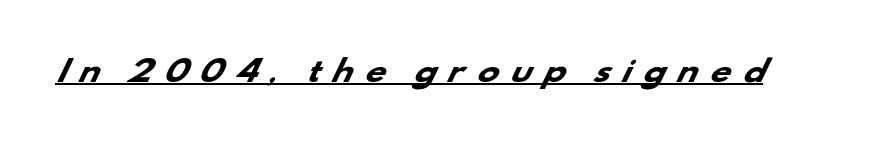
Q: Is the text bold? A: Yes.
Q: Is the typeface a serif or a sans-serif typeface? A: Sans-serif.
Q: Is the text underlined? A: Yes.
Q: Is the spacing between letters normal or unusually wide? A: Unusually wide.
Q: Width (condensed, normal, or wide)? A: Wide.
Q: Stroke contrast? A: Low.
Q: x-height? A: Small.
Q: Monospaced? A: No.
